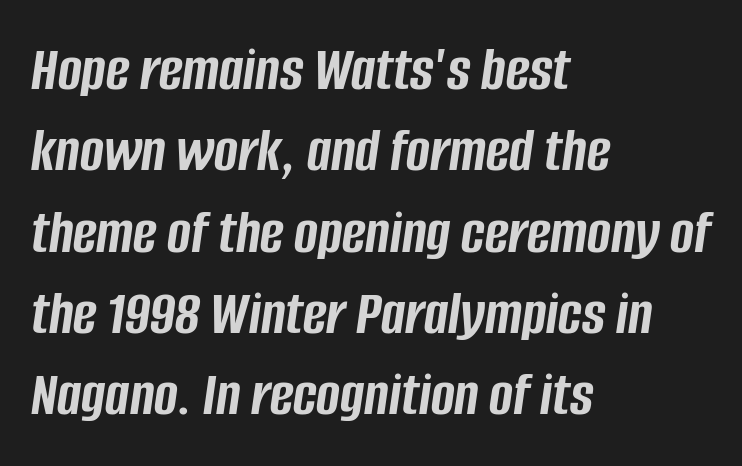
The image shows 64 px semibold, condensed type, italic (leaning right); set left-aligned, normal line spacing (1.27x), normal letter spacing, not underlined; low stroke contrast and a large x-height.
